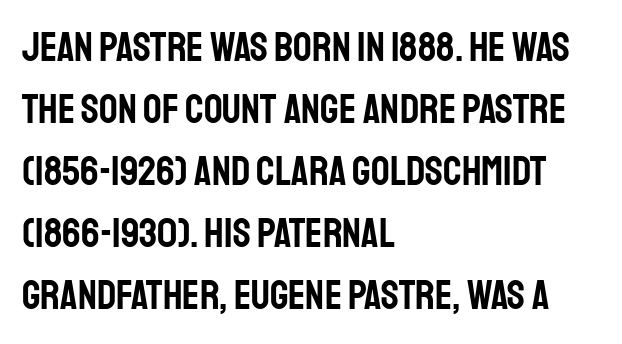
Casual observation: everything's shoved over to the left. Varying glyph widths throughout — classic text-font behaviour. Glance below the letters and you will spot only blank space. The rendering keeps characters at their native spacing. The typeface chosen for these lines omits serifs. The letters stand upright; this is a roman face.
